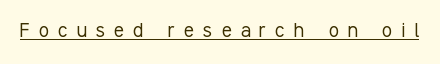
These lines have a slow, spaced-out rhythm from letter to letter. Unlike italic type, these characters show no tilt at all. Like a heading marked for emphasis, these lines bear an underscore. The characters are drawn with everyday or finer stroke widths.
